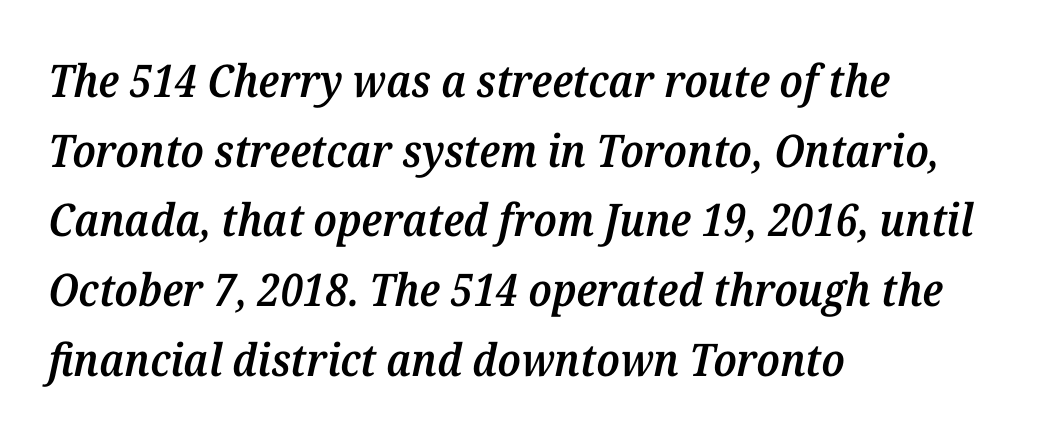
This is the in-between weight designers call semibold or demi. If you drew a line through each stem, it would be angled. The designer left line spacing at the default. Each row of text sits above clean, open space.
